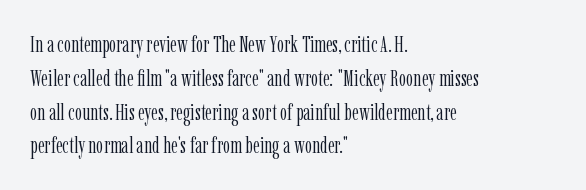
{"italic": "no", "bold": "no", "underline": "no", "align": "left", "line_spacing": "normal", "line_spacing_ratio": 1.47, "letter_spacing": "normal", "letter_spacing_em": 0.0, "glyph_px": 23}
